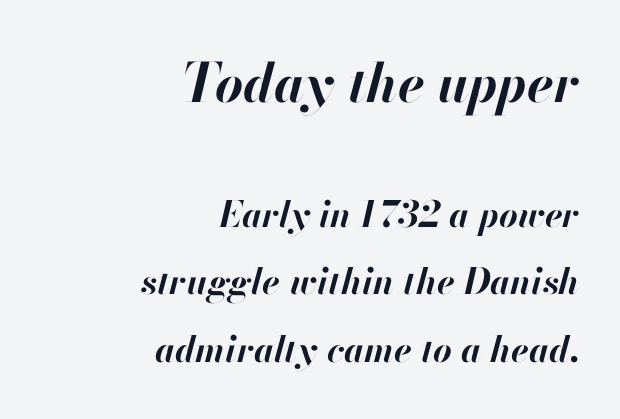
Q: Is the text bold? A: Yes.
Q: Is the text italic (slanted)? A: Yes, it leans right by about 13 degrees.
Q: Is the text underlined? A: No.
Q: How is the paragraph aligned? A: Right-aligned.
Q: Is the spacing between letters normal or unusually wide? A: Normal.
Q: Which block of text is set in a larger size, the first (top) or the second (bottom)? A: The first (top) one.
Q: Width (condensed, normal, or wide)? A: Normal.
Q: Stroke contrast? A: High.
Q: x-height? A: Small.
Q: Monospaced? A: No.
